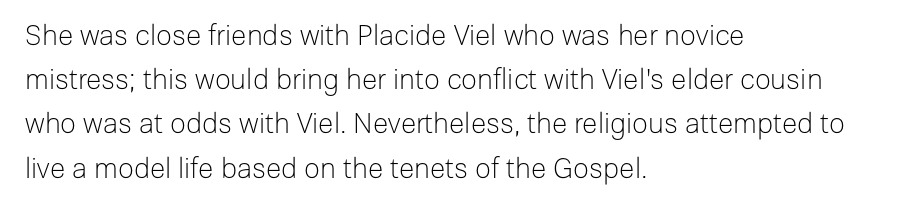
Q: Is the text bold? A: No.
Q: Is the text italic (slanted)? A: No, it is upright.
Q: Is the typeface a serif or a sans-serif typeface? A: Sans-serif.
Q: Is the text underlined? A: No.
Q: How is the paragraph aligned? A: Left-aligned.
Q: Is the spacing between letters normal or unusually wide? A: Normal.
Q: Is the spacing between lines tight, normal or loose? A: Normal.
Q: Width (condensed, normal, or wide)? A: Normal.
Q: Stroke contrast? A: Low.
Q: x-height? A: Medium.
Q: Monospaced? A: No.
